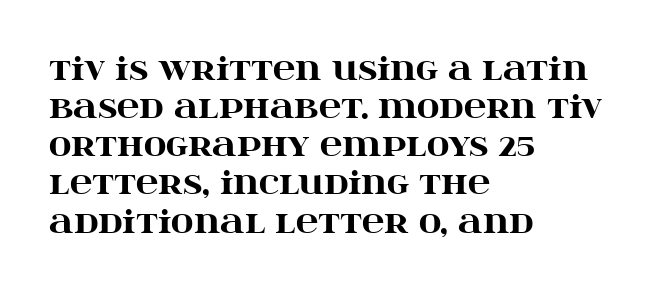
The passage shown is typeset with a serif family. As a designer I'd log this as weight 700, bold. Is the letter spacing exaggerated? No — it looks like the ordinary default. It's the straight-up-and-down kind of type.
